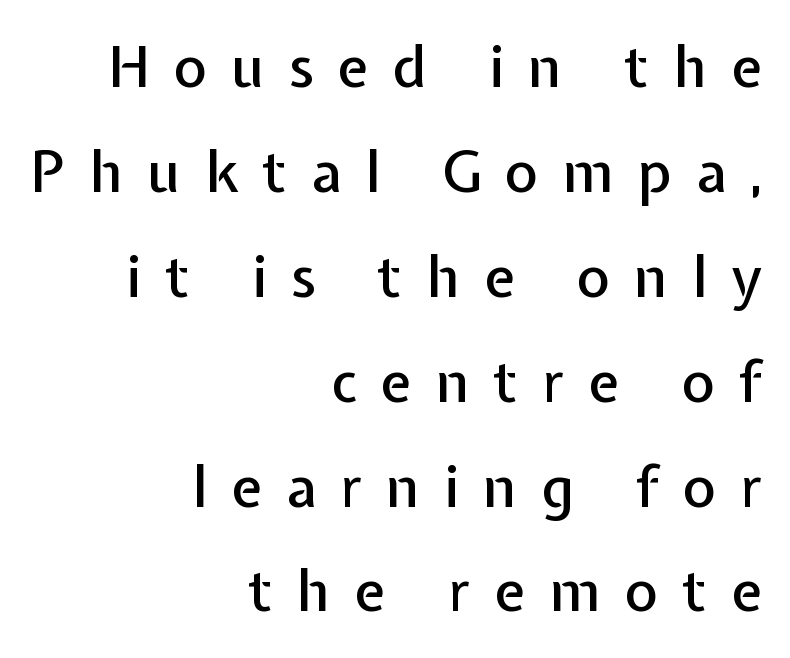
Serifs: no, the terminals of the letterforms are clean. Posture: upright roman. Honestly, the letter spacing is so wide it's the main thing you notice. A bare baseline throughout the passage. The passage shown is typed in a proportional face where columns would drift.
